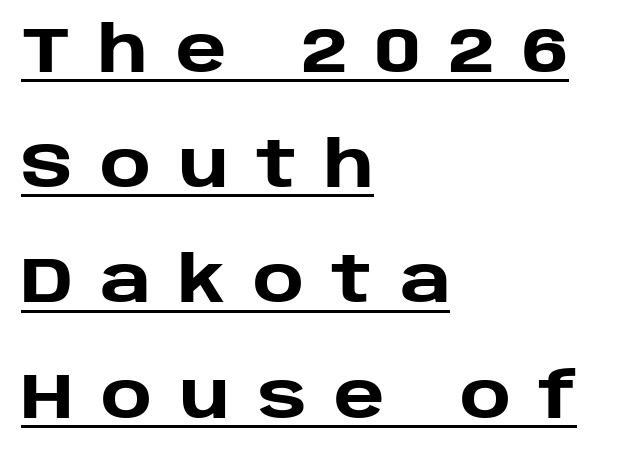
{"serif": "no", "italic": "no", "bold": "yes", "weight": "heavy", "width": "normal", "stroke_contrast": "low", "x_height": "large", "monospaced": "no", "underline": "yes", "align": "left", "line_spacing_ratio": 1.8, "letter_spacing": "wide", "letter_spacing_em": 0.43, "glyph_px": 64}
